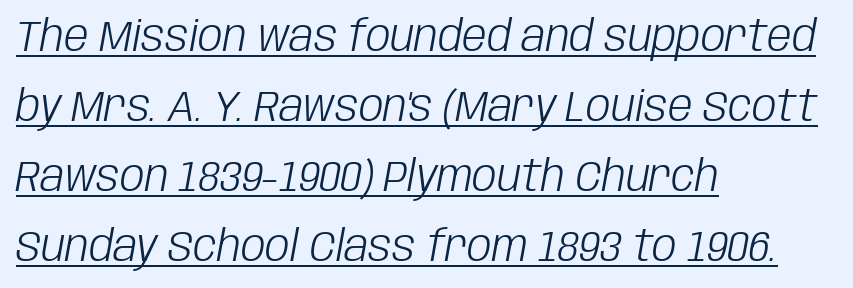
In CSS terms this would be text-align: left. The axis of the letterforms is tilted away from vertical. Here the glyphs are tracked normally, forming tight word shapes. This is not heavy type; no bold has been used. This sample keeps an unexceptional amount of space between lines.
